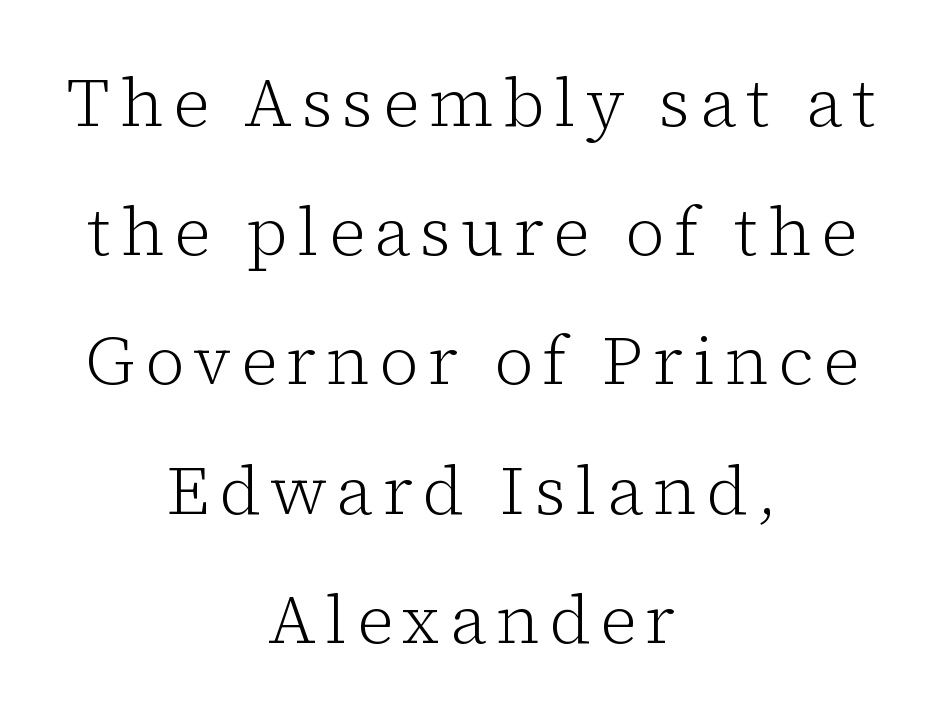
{"serif": "yes", "italic": "no", "bold": "no", "weight": "light", "width": "normal", "stroke_contrast": "low", "x_height": "medium", "monospaced": "no", "underline": "no", "align": "center", "line_spacing": "loose", "line_spacing_ratio": 1.9, "glyph_px": 68}
